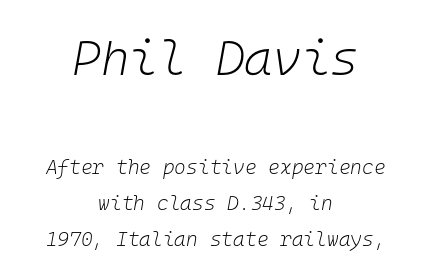
Q: Is the text bold? A: No.
Q: Is the text italic (slanted)? A: Yes, it leans right by about 10 degrees.
Q: Is the text underlined? A: No.
Q: How is the paragraph aligned? A: Centered.
Q: Is the spacing between letters normal or unusually wide? A: Normal.
Q: Which block of text is set in a larger size, the first (top) or the second (bottom)? A: The first (top) one.
Q: Width (condensed, normal, or wide)? A: Normal.
Q: Stroke contrast? A: Low.
Q: x-height? A: Medium.
Q: Monospaced? A: Yes.
